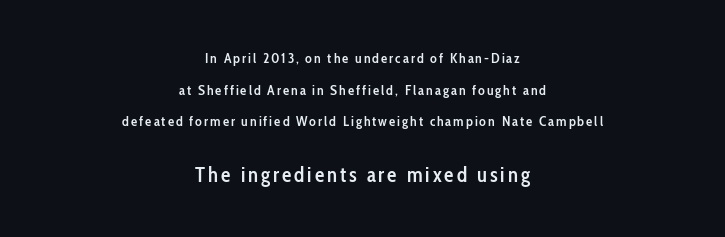
Q: Is the text bold? A: Semi-bold.
Q: Is the text italic (slanted)? A: No, it is upright.
Q: Is the text underlined? A: No.
Q: How is the paragraph aligned? A: Centered.
Q: Is the spacing between lines tight, normal or loose? A: Loose.
Q: Which block of text is set in a larger size, the first (top) or the second (bottom)? A: The second (bottom) one.
